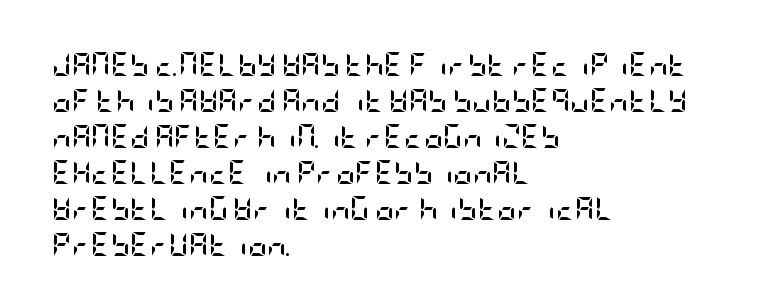
{"italic": "no", "bold": "yes", "underline": "no", "align": "left", "line_spacing": "normal", "line_spacing_ratio": 1.5, "letter_spacing": "normal", "letter_spacing_em": 0.0, "glyph_px": 24}
